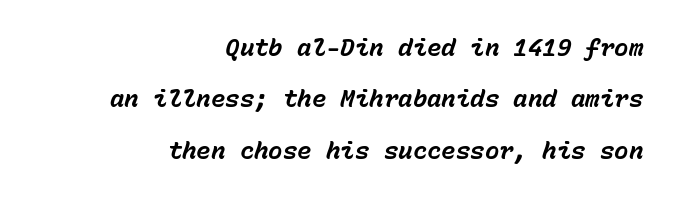
Q: Is the text bold? A: Yes.
Q: Is the text italic (slanted)? A: Yes, it leans right by about 15 degrees.
Q: Is the text underlined? A: No.
Q: How is the paragraph aligned? A: Right-aligned.
Q: Is the spacing between letters normal or unusually wide? A: Normal.
Q: Is the spacing between lines tight, normal or loose? A: Loose.
